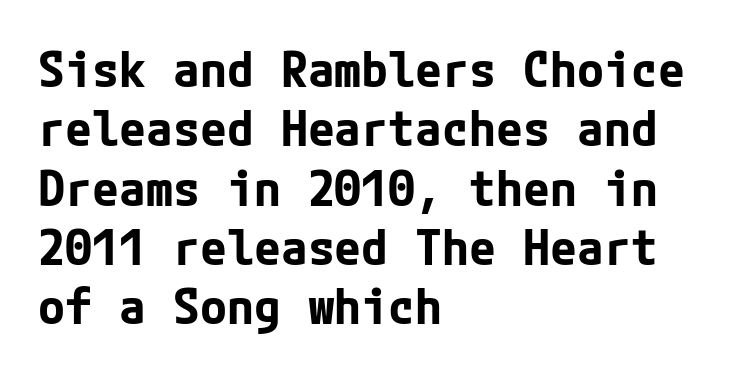
Do the letters lean? They stand straight. The zone under the glyphs is completely vacant. These lines are set flush left with a ragged right edge. Examine the stroke ends and you'll find no serifs.
